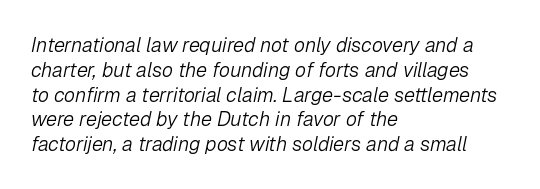
{"italic": "yes", "lean": "right", "slant_degrees": 12, "bold": "no", "underline": "no", "align": "left", "line_spacing_ratio": 1.24, "letter_spacing": "normal", "letter_spacing_em": 0.0, "glyph_px": 20}
